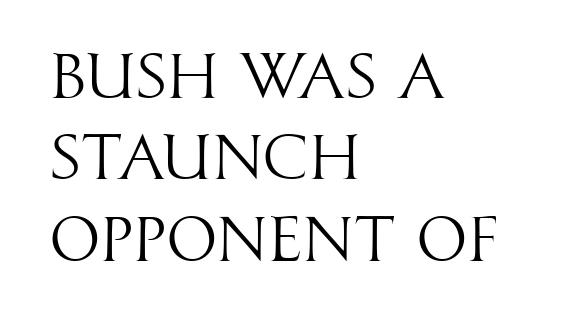
Q: Is the text bold? A: No.
Q: Is the text italic (slanted)? A: No, it is upright.
Q: Is the typeface a serif or a sans-serif typeface? A: Sans-serif.
Q: Is the text underlined? A: No.
Q: How is the paragraph aligned? A: Left-aligned.
Q: Is the spacing between letters normal or unusually wide? A: Normal.
Q: Is the spacing between lines tight, normal or loose? A: Normal.
Q: Width (condensed, normal, or wide)? A: Condensed.
Q: Stroke contrast? A: High.
Q: x-height? A: Large.
Q: Monospaced? A: No.
